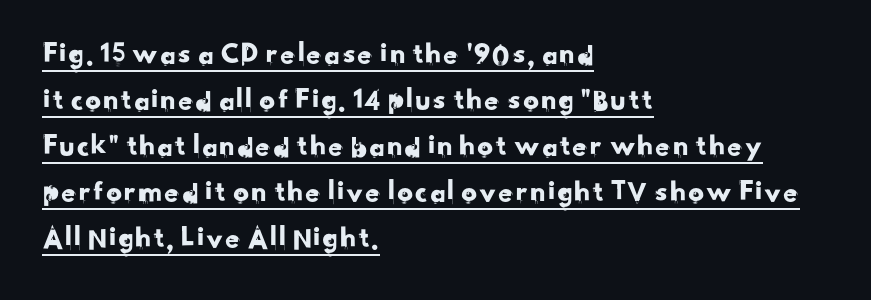
The image shows 31 px sans-serif type; set left-aligned, normal line spacing (1.48x), normal letter spacing, underlined; low stroke contrast and a small x-height.
